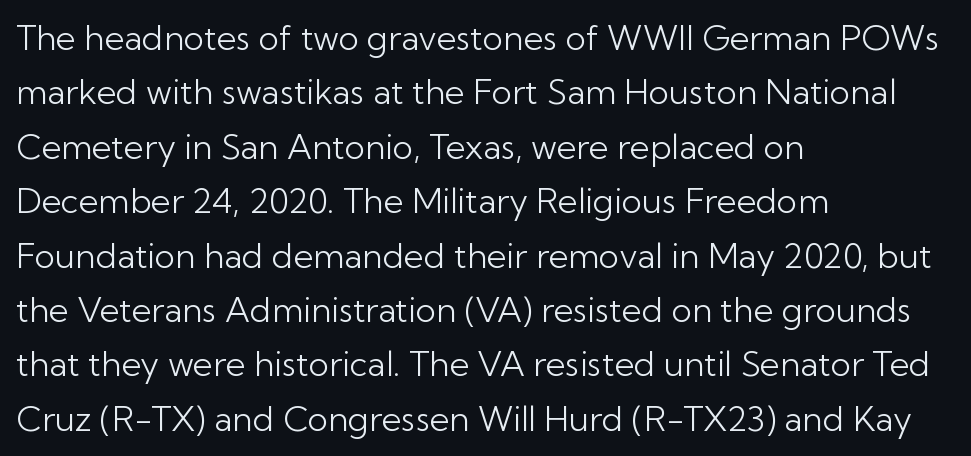
The image shows 34 px light sans-serif type, upright; set left-aligned, normal line spacing (1.6x), normal letter spacing, not underlined; low stroke contrast and a medium x-height.
